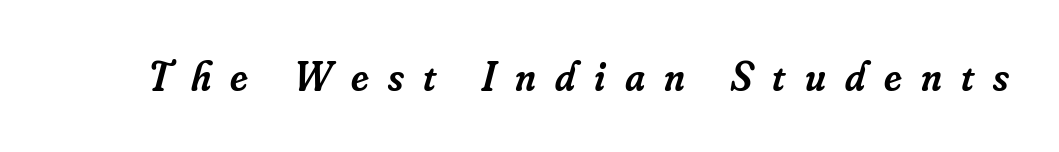
{"serif": "yes", "italic": "yes", "lean": "right", "slant_degrees": 16, "bold": "semi", "weight": "semibold", "width": "normal", "stroke_contrast": "low", "x_height": "small", "monospaced": "no", "underline": "no", "letter_spacing": "wide", "letter_spacing_em": 0.47, "glyph_px": 41}
